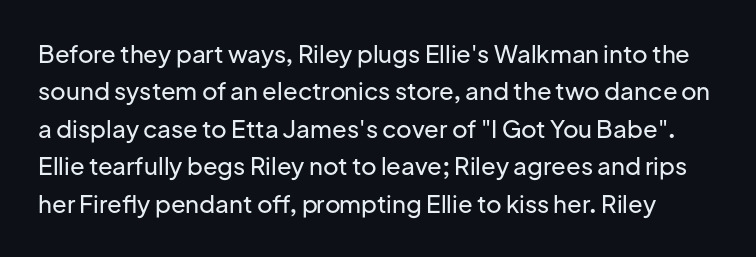
The image shows 24 px text type, upright; set normal line spacing (1.56x), normal letter spacing, not underlined.
